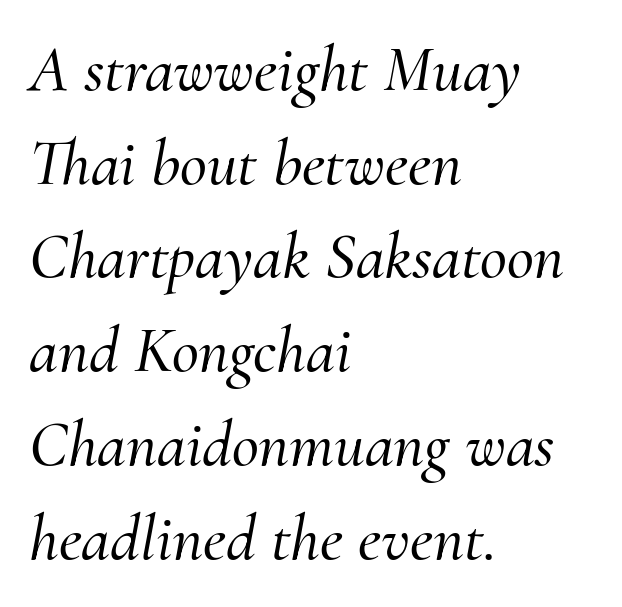
The image shows 66 px serif type, italic (leaning right); set left-aligned, normal line spacing (1.42x), normal letter spacing, not underlined; medium stroke contrast and a small x-height.
